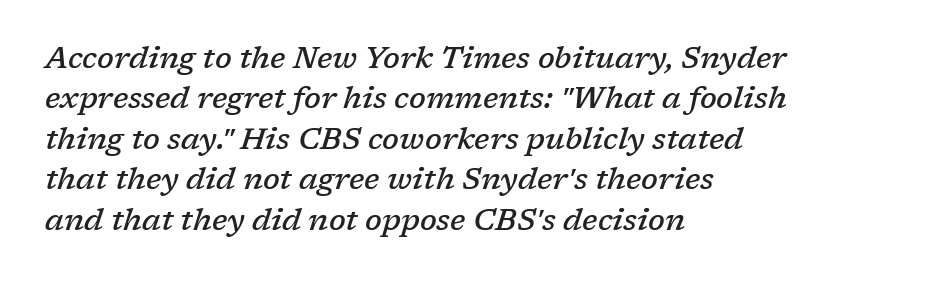
{"serif": "yes", "italic": "yes", "lean": "right", "slant_degrees": 17, "bold": "semi", "weight": "semibold", "width": "normal", "stroke_contrast": "low", "x_height": "medium", "monospaced": "no", "underline": "no", "align": "left", "line_spacing": "normal", "line_spacing_ratio": 1.35, "letter_spacing": "normal", "letter_spacing_em": 0.0, "glyph_px": 30}
